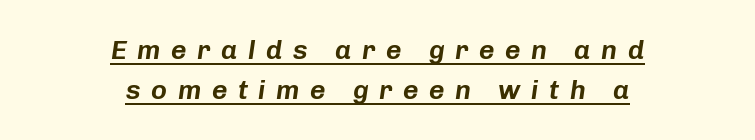
Is the type slanted? Yes — the strokes lean at a clear angle. How would I describe the line gaps? Plain and ordinary. You can see a thin bar hugging the bottom of the glyphs. The text block is weighted toward neither margin, spreading evenly from the middle.
